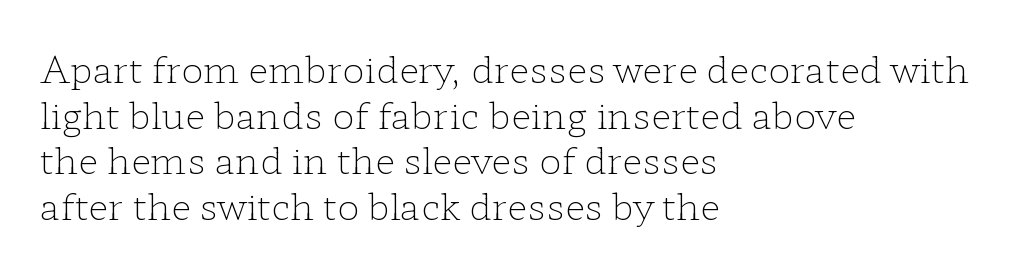
{"serif": "yes", "italic": "no", "bold": "no", "weight": "light", "width": "wide", "stroke_contrast": "low", "x_height": "medium", "monospaced": "no", "underline": "no", "align": "left", "line_spacing_ratio": 1.23, "letter_spacing": "normal", "letter_spacing_em": 0.0, "glyph_px": 37}
